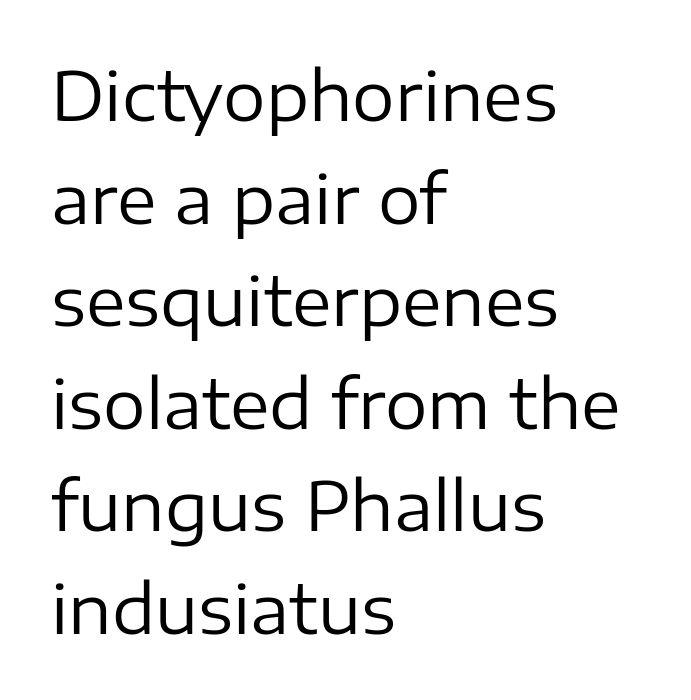
Q: Is the text bold? A: No.
Q: Is the text italic (slanted)? A: No, it is upright.
Q: Is the typeface a serif or a sans-serif typeface? A: Sans-serif.
Q: Is the text underlined? A: No.
Q: How is the paragraph aligned? A: Left-aligned.
Q: Is the spacing between letters normal or unusually wide? A: Normal.
Q: Is the spacing between lines tight, normal or loose? A: Normal.
Q: Width (condensed, normal, or wide)? A: Normal.
Q: Stroke contrast? A: Low.
Q: x-height? A: Medium.
Q: Monospaced? A: No.
